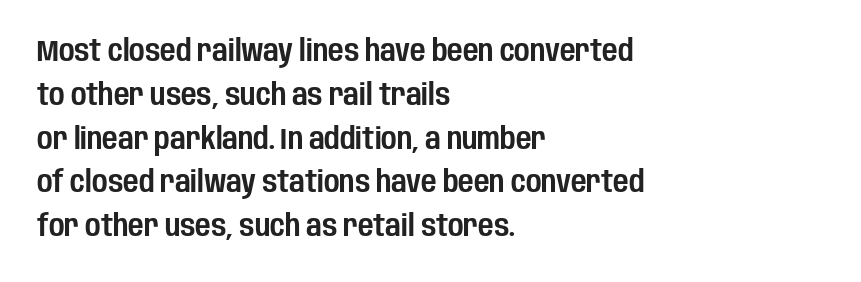
The image shows 30 px condensed sans-serif type, upright; set left-aligned, normal line spacing (1.46x), normal letter spacing, not underlined; low stroke contrast and a large x-height.
